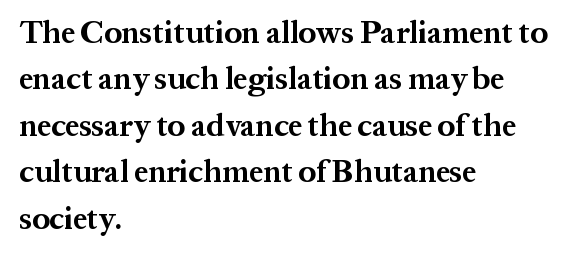
{"serif": "yes", "italic": "no", "bold": "yes", "weight": "bold", "width": "normal", "stroke_contrast": "medium", "x_height": "medium", "monospaced": "no", "underline": "no", "align": "left", "line_spacing": "normal", "line_spacing_ratio": 1.5, "letter_spacing": "normal", "letter_spacing_em": 0.0, "glyph_px": 31}
